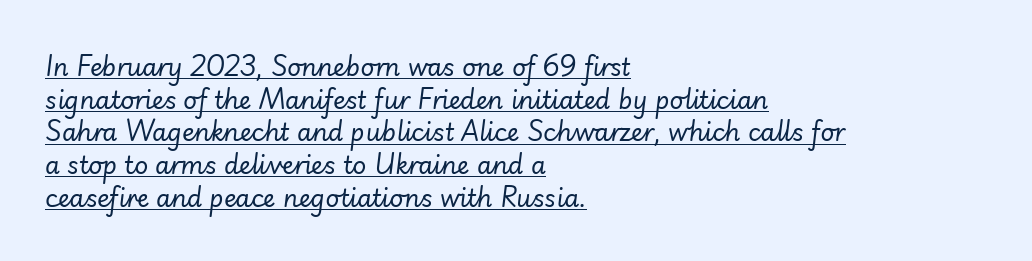
The vertical gap from one line to the next is medium. The cut favours lightness, reaching ordinary text weight at its darkest. Spacing between characters is what you'd get straight out of the box. The typesetter has applied underlining to the passage shown. Every character sits at an angle, as italics do.
